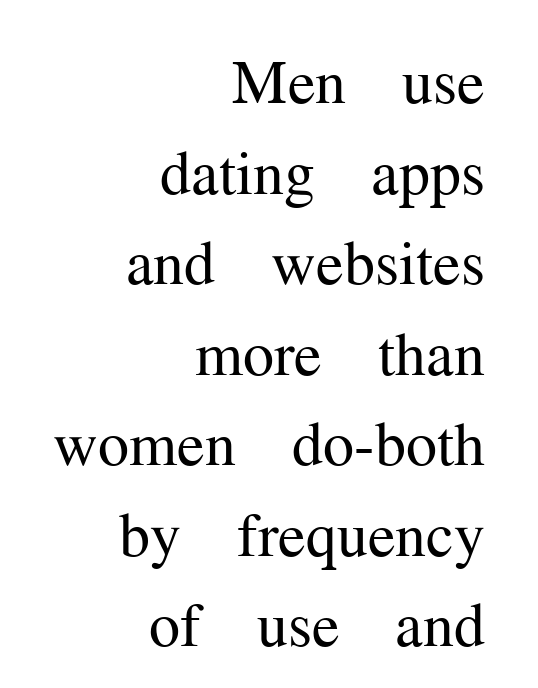
Q: Is the text bold? A: No.
Q: Is the text italic (slanted)? A: No, it is upright.
Q: Is the typeface a serif or a sans-serif typeface? A: Serif.
Q: Is the text underlined? A: No.
Q: How is the paragraph aligned? A: Right-aligned.
Q: Is the spacing between letters normal or unusually wide? A: Normal.
Q: Is the spacing between lines tight, normal or loose? A: Normal.
Q: Width (condensed, normal, or wide)? A: Normal.
Q: Stroke contrast? A: Medium.
Q: x-height? A: Medium.
Q: Monospaced? A: No.
